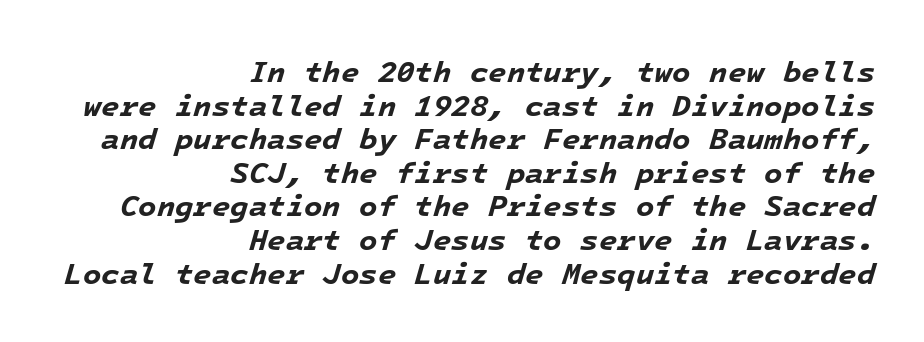
{"italic": "yes", "lean": "right", "slant_degrees": 16, "bold": "yes", "weight": "bold", "width": "normal", "stroke_contrast": "low", "x_height": "medium", "monospaced": "yes", "underline": "no", "align": "right", "line_spacing": "tight", "line_spacing_ratio": 1.12, "letter_spacing": "normal", "letter_spacing_em": 0.0, "glyph_px": 30}
